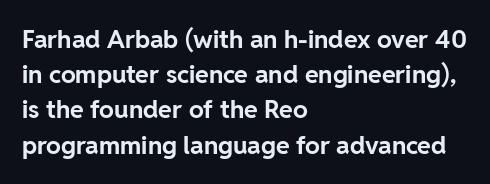
{"italic": "no", "bold": "yes", "underline": "no", "align": "left", "line_spacing": "normal", "line_spacing_ratio": 1.41, "letter_spacing": "normal", "letter_spacing_em": 0.0, "glyph_px": 25}
